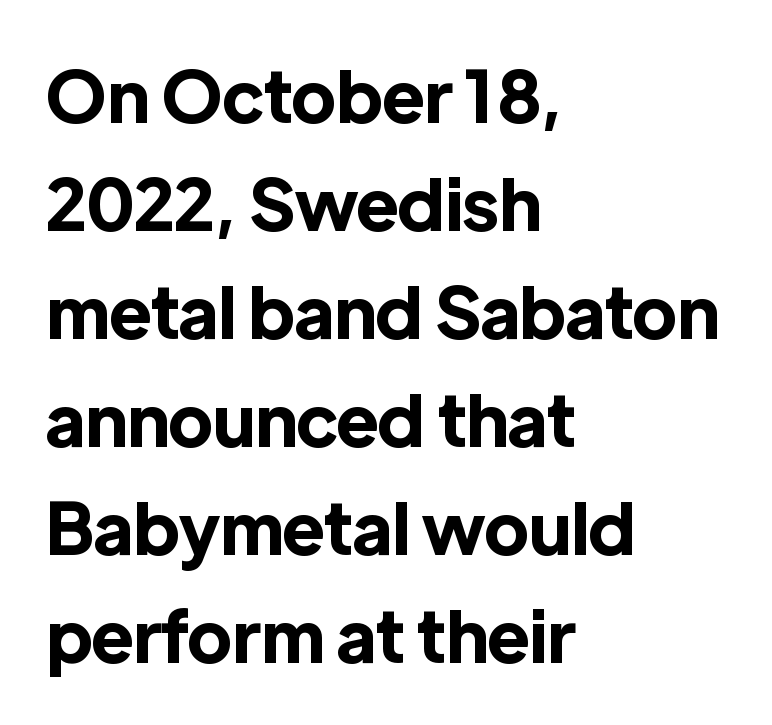
The image shows 71 px bold sans-serif type, upright; set left-aligned, normal line spacing (1.52x), normal letter spacing, not underlined; a medium x-height.
